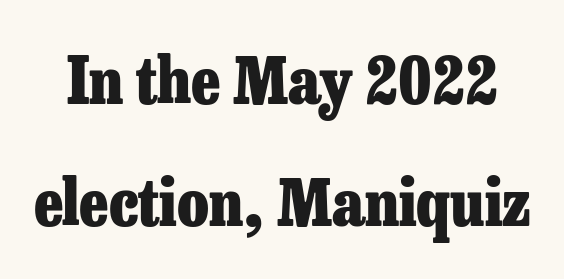
Q: Is the text bold? A: Yes.
Q: Is the text italic (slanted)? A: No, it is upright.
Q: Is the typeface a serif or a sans-serif typeface? A: Serif.
Q: Is the text underlined? A: No.
Q: Is the spacing between letters normal or unusually wide? A: Normal.
Q: Is the spacing between lines tight, normal or loose? A: Loose.
Q: Width (condensed, normal, or wide)? A: Normal.
Q: Stroke contrast? A: Low.
Q: x-height? A: Medium.
Q: Monospaced? A: No.
